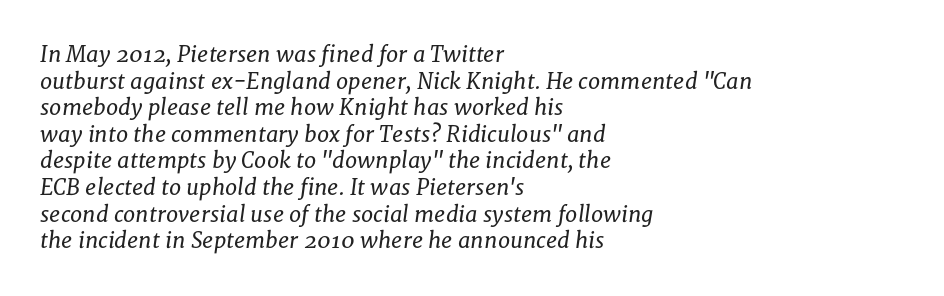
{"italic": "yes", "lean": "right", "slant_degrees": 8, "bold": "no", "underline": "no", "align": "left", "line_spacing_ratio": 1.21, "letter_spacing": "normal", "letter_spacing_em": 0.0, "glyph_px": 22}
